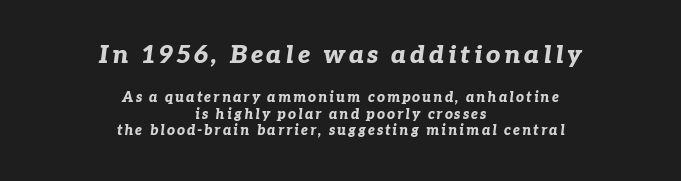
The image shows 25 px bold type, italic (leaning right); set centered, line spacing 1.17x, not underlined; the first (top) block is 1.79x larger.
